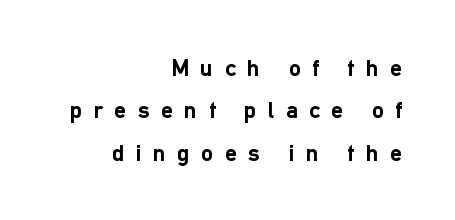
All the whitespace from short lines collects on the left. A clean baseline with only descenders dipping below it. Designer's note — italics off, roman on. Thick stems and heavy bowls — unmistakably bold.
